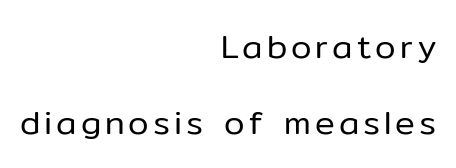
{"serif": "no", "italic": "no", "bold": "no", "weight": "regular", "width": "normal", "stroke_contrast": "low", "x_height": "medium", "monospaced": "no", "underline": "no", "align": "right", "line_spacing": "loose", "line_spacing_ratio": 2.29, "glyph_px": 33}
